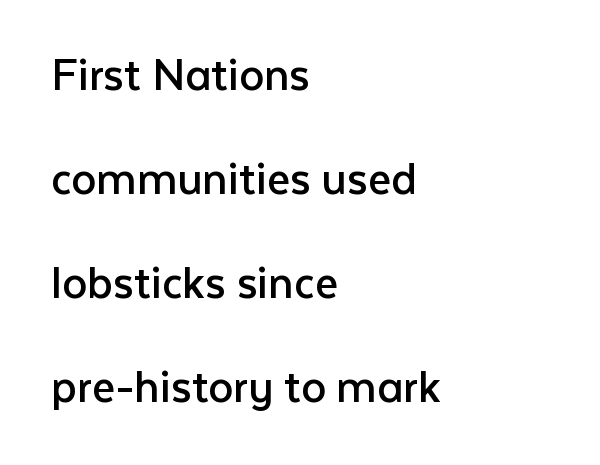
Nope, no serifs anywhere on these letters. The type is set solid horizontally, with unmodified tracking. A typesetter would call this leading open, well beyond the default. The typesetter chose a ragged-right arrangement here.
